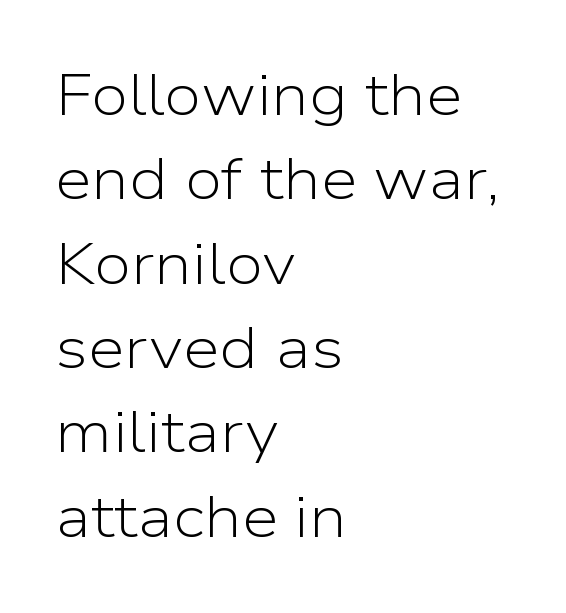
The gaps between neighbouring characters are ordinary and unremarkable. The string is rendered with underlining switched off. On a weight scale, this lands at 450 or below. Quick note: interline space is typical. Italic? Not at all — the glyphs are vertical. Unlike a traditional serif, this face leaves its strokes unadorned.
